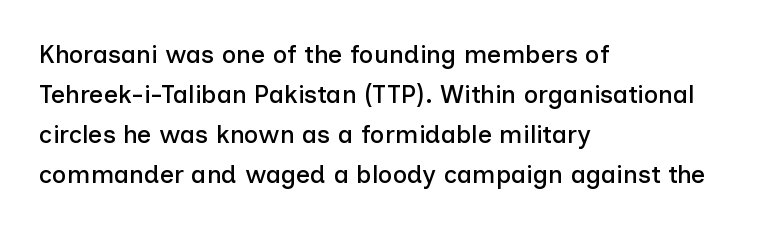
The lines are quadded left. Italic? Not at all — the glyphs are vertical. Interline gaps are of average width in this sample. Each row of text sits above clean, open space. These lines keep a tight, regular rhythm from letter to letter.
